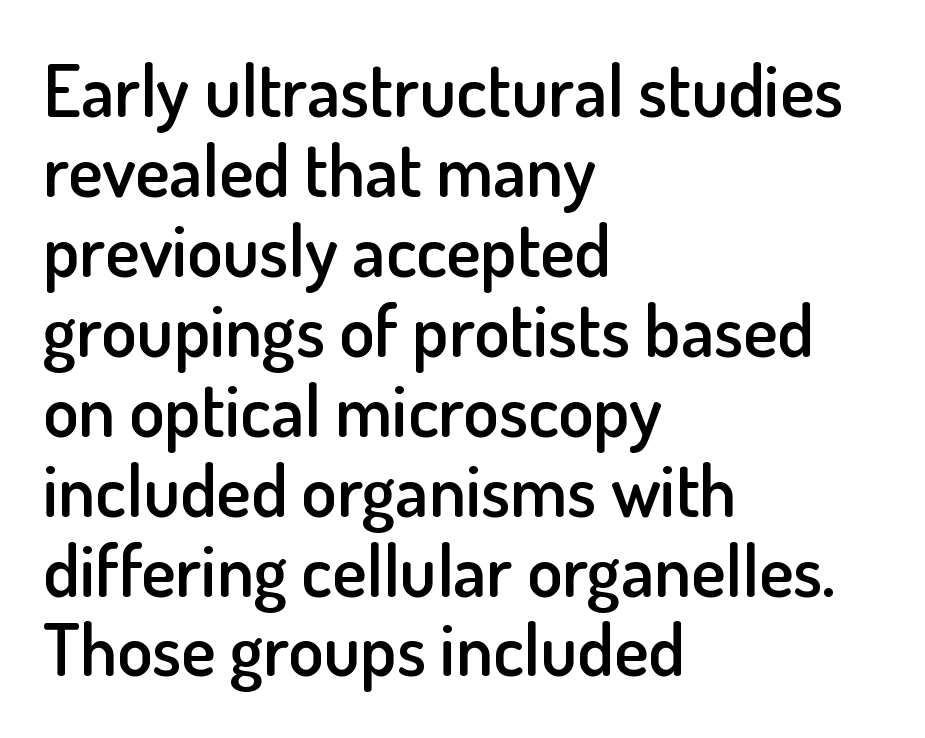
{"serif": "no", "italic": "no", "bold": "semi", "weight": "semibold", "width": "normal", "stroke_contrast": "low", "x_height": "small", "monospaced": "no", "underline": "no", "align": "left", "line_spacing": "tight", "line_spacing_ratio": 1.11, "letter_spacing": "normal", "letter_spacing_em": 0.0, "glyph_px": 72}
